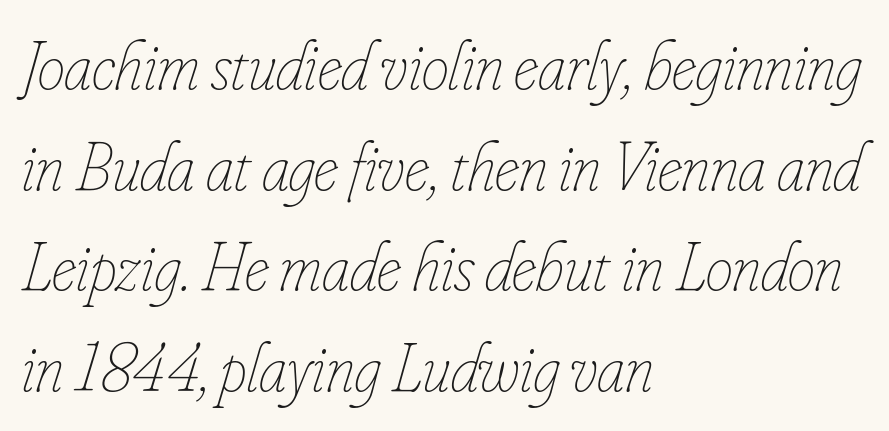
{"italic": "yes", "lean": "right", "slant_degrees": 16, "bold": "no", "weight": "thin", "width": "condensed", "stroke_contrast": "low", "x_height": "small", "monospaced": "no", "underline": "no", "align": "left", "line_spacing": "normal", "line_spacing_ratio": 1.46, "letter_spacing": "normal", "letter_spacing_em": 0.0, "glyph_px": 69}
